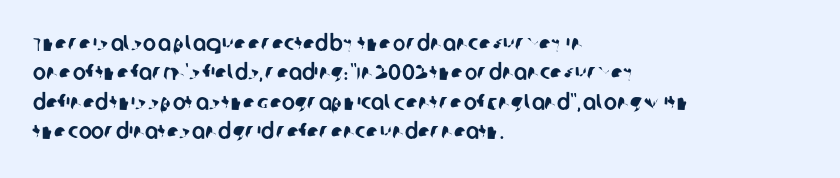
The image shows 22 px text type; set left-aligned, normal line spacing (1.34x), normal letter spacing, not underlined.
